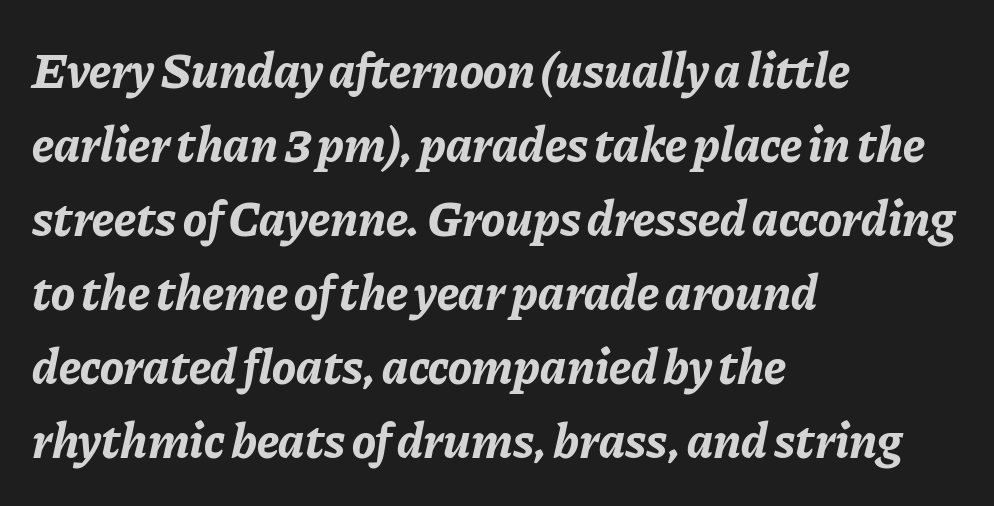
The image shows 50 px bold type, italic (leaning right); set left-aligned, normal line spacing (1.48x), normal letter spacing, not underlined; low stroke contrast and a medium x-height.
